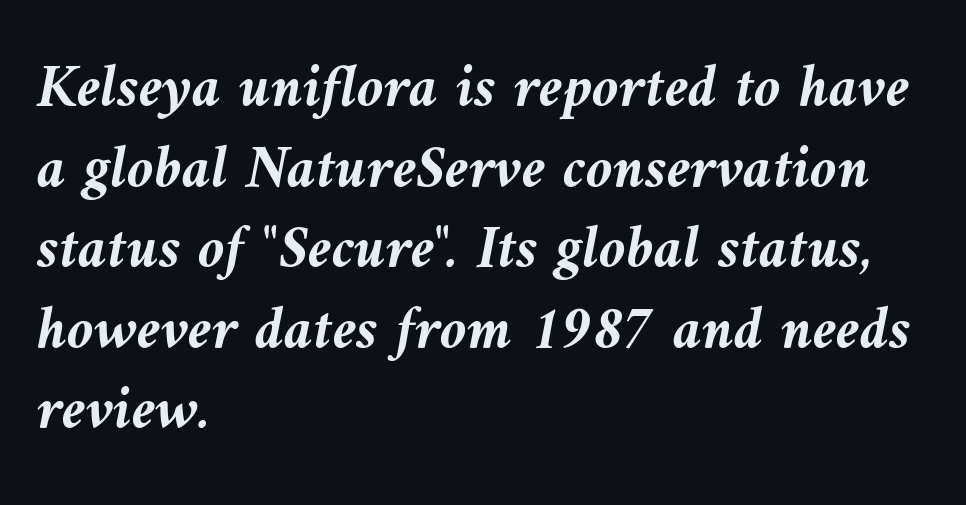
The glyphs look as if they've been sheared to an angle. The leading is moderate, giving the passage an even texture. These lines are rendered in a variable-pitch font. Plenty of ink on the page — the face is bold. Each word holds together tightly as a unit, with standard inter-letter gaps. Descenders hang freely into open space.
